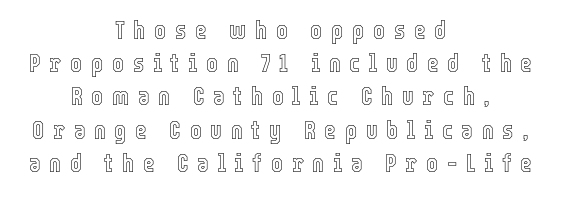
{"italic": "no", "underline": "no", "align": "center", "line_spacing": "normal", "line_spacing_ratio": 1.33, "letter_spacing": "wide", "letter_spacing_em": 0.35, "glyph_px": 25}
